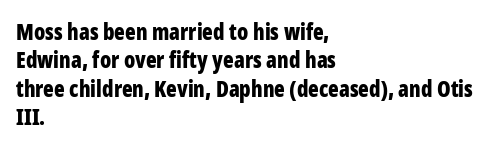
Q: Is the text bold? A: Yes.
Q: Is the text italic (slanted)? A: No, it is upright.
Q: Is the text underlined? A: No.
Q: How is the paragraph aligned? A: Left-aligned.
Q: Is the spacing between letters normal or unusually wide? A: Normal.
Q: Is the spacing between lines tight, normal or loose? A: Normal.
